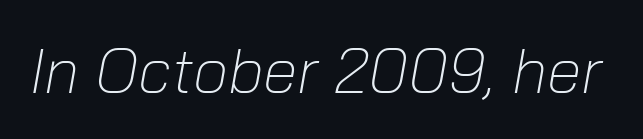
Letters rest on an invisible, unmarked baseline. You could not count columns in this text — the font is proportionally spaced. Designer's note — italics engaged. No letter is thick-stroked: the sample isn't bold.
